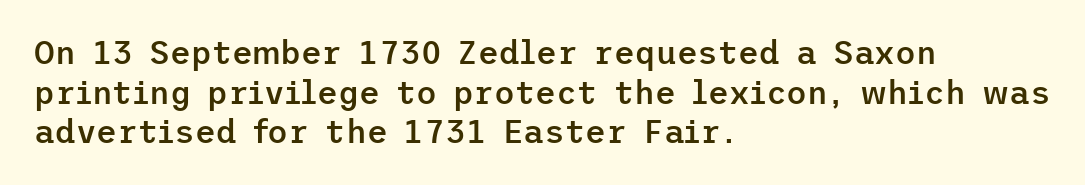
The image shows 32 px semibold sans-serif type, upright; set left-aligned, line spacing 1.24x, normal letter spacing, not underlined; low stroke contrast and a medium x-height.
